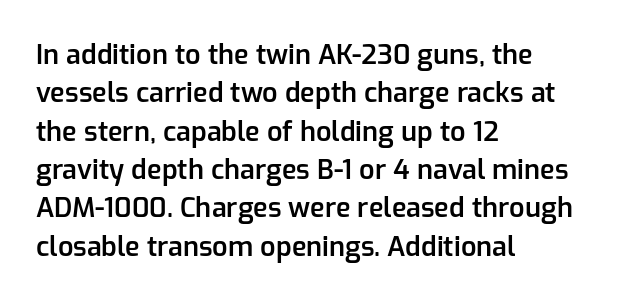
The lines in this sample share a left origin and differ only in where they stop. Does the leading feel generous? No, just average. Bare-footed words on every line. These lines were composed using upright roman letters.
